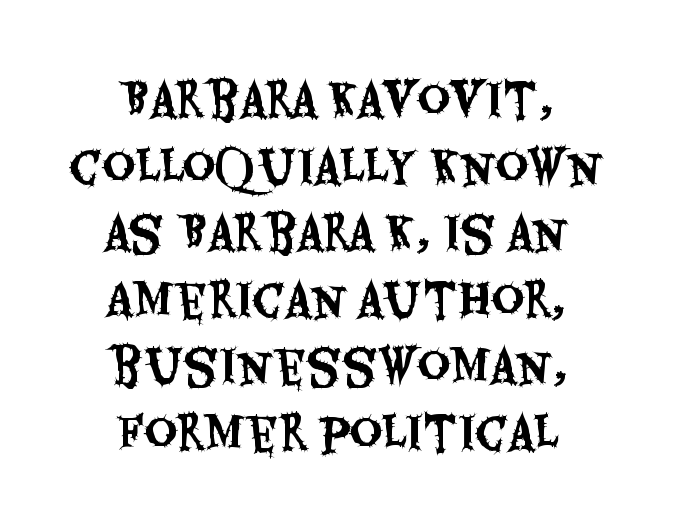
The image shows 45 px condensed sans-serif type, upright; set centered, normal line spacing (1.48x), normal letter spacing, not underlined; medium stroke contrast and a large x-height.
